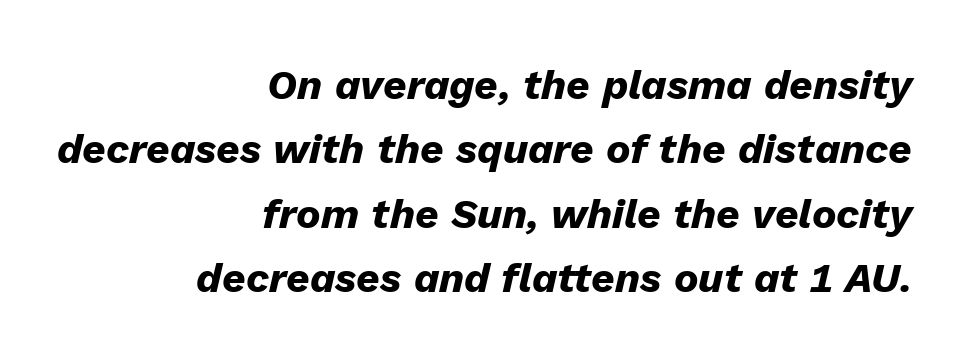
Q: Is the text bold? A: Yes.
Q: Is the text italic (slanted)? A: Yes, it leans right by about 13 degrees.
Q: Is the text underlined? A: No.
Q: How is the paragraph aligned? A: Right-aligned.
Q: Is the spacing between letters normal or unusually wide? A: Normal.
Q: Is the spacing between lines tight, normal or loose? A: Normal.
Q: Width (condensed, normal, or wide)? A: Normal.
Q: Stroke contrast? A: Low.
Q: x-height? A: Medium.
Q: Monospaced? A: No.
